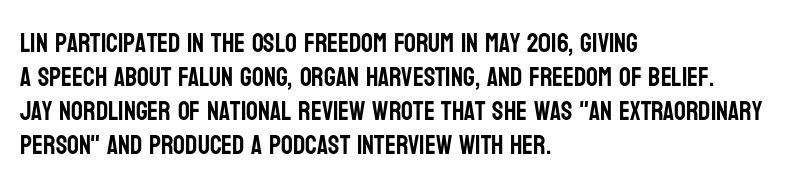
The image shows 26 px text type, upright; set left-aligned, normal line spacing (1.31x), normal letter spacing, not underlined.
